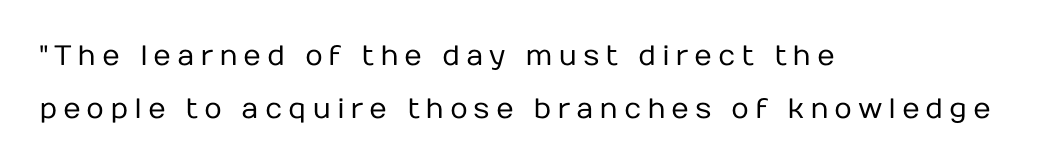
{"serif": "no", "italic": "no", "bold": "no", "weight": "regular", "width": "normal", "stroke_contrast": "low", "x_height": "medium", "monospaced": "no", "underline": "no", "align": "left", "line_spacing": "loose", "line_spacing_ratio": 1.9, "letter_spacing": "wide", "letter_spacing_em": 0.2, "glyph_px": 28}
